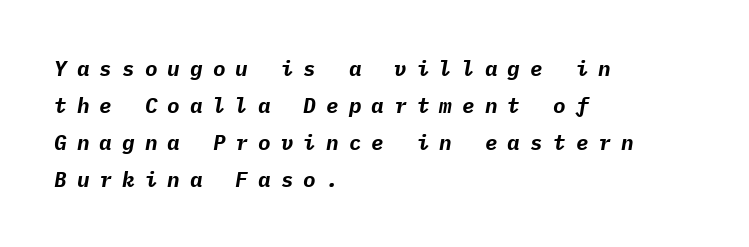
{"italic": "yes", "lean": "right", "slant_degrees": 9, "bold": "yes", "underline": "no", "align": "left", "line_spacing_ratio": 1.76, "letter_spacing": "wide", "letter_spacing_em": 0.48, "glyph_px": 21}
